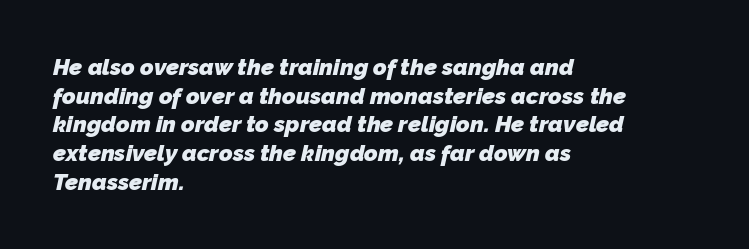
Q: Is the text bold? A: Yes.
Q: Is the text underlined? A: No.
Q: How is the paragraph aligned? A: Left-aligned.
Q: Is the spacing between letters normal or unusually wide? A: Normal.
Q: Is the spacing between lines tight, normal or loose? A: Normal.
